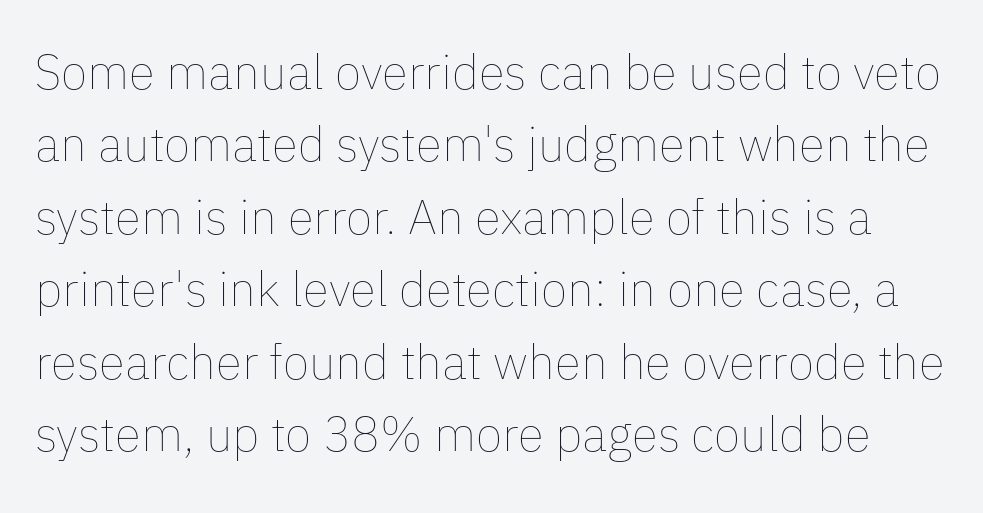
Q: Is the text bold? A: No.
Q: Is the text italic (slanted)? A: No, it is upright.
Q: Is the text underlined? A: No.
Q: Is the spacing between letters normal or unusually wide? A: Normal.
Q: Is the spacing between lines tight, normal or loose? A: Normal.
Q: Width (condensed, normal, or wide)? A: Normal.
Q: Stroke contrast? A: Low.
Q: x-height? A: Medium.
Q: Monospaced? A: No.
